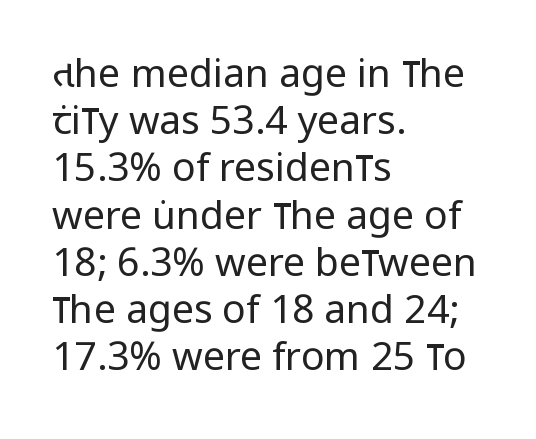
Q: Is the text bold? A: No.
Q: Is the text italic (slanted)? A: No, it is upright.
Q: Is the typeface a serif or a sans-serif typeface? A: Sans-serif.
Q: Is the text underlined? A: No.
Q: How is the paragraph aligned? A: Left-aligned.
Q: Is the spacing between letters normal or unusually wide? A: Normal.
Q: Width (condensed, normal, or wide)? A: Condensed.
Q: Stroke contrast? A: Low.
Q: x-height? A: Large.
Q: Monospaced? A: No.
